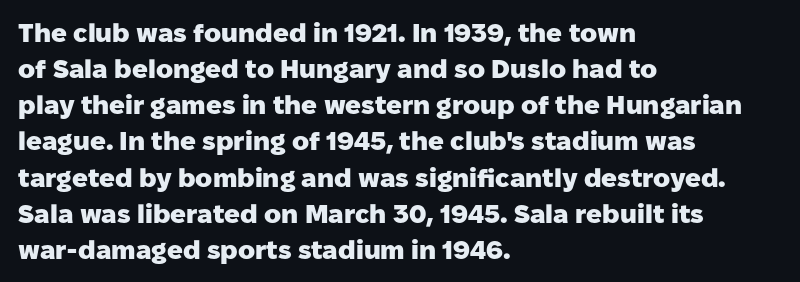
Clear beneath every line of the passage. The typography opts for an upright posture over an oblique one. Evenly set lines give the paragraph a standard silhouette. Standard letterfit; no display-style spreading of the glyphs. The compositor pushed each line to the left boundary.
